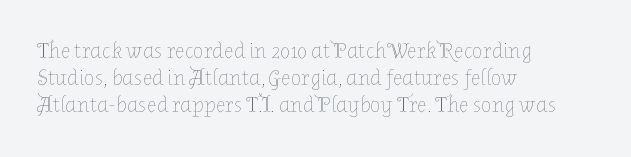
The image shows 22 px text type, upright; set left-aligned, line spacing 1.22x, normal letter spacing, not underlined.
